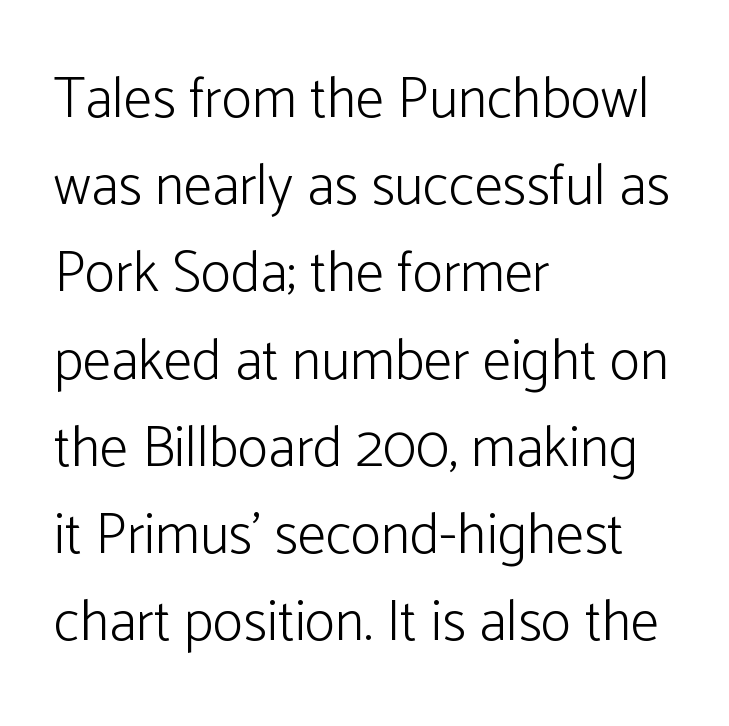
The image shows 57 px light sans-serif type, upright; set left-aligned, normal line spacing (1.53x), normal letter spacing, not underlined; low stroke contrast and a medium x-height.
